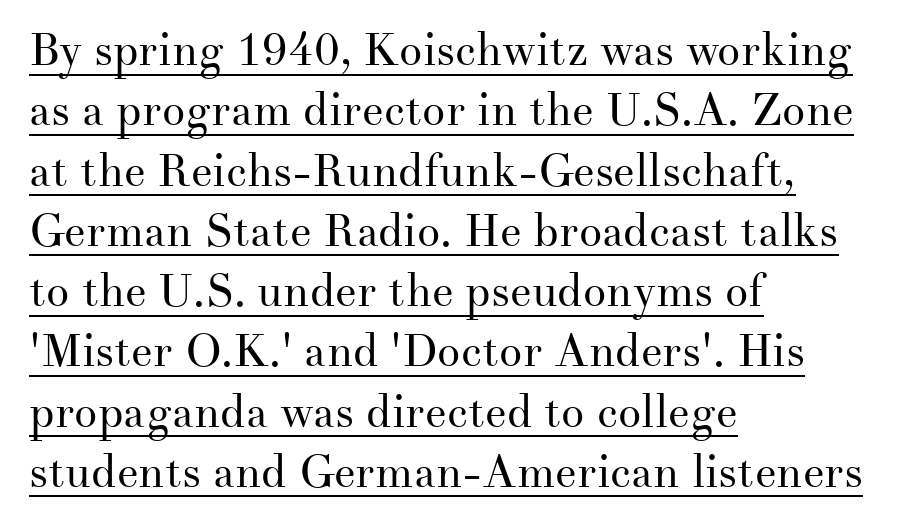
A typesetter would call this leading conventional body-copy spacing. Line beginnings align vertically; line endings do not. Is this a fixed-width face? No — the glyphs have proportional, varying widths. The rendered words wear a rule along their underside. The font is comparable to plain body text, perhaps lighter. The typeface chosen for these lines features serifs.
